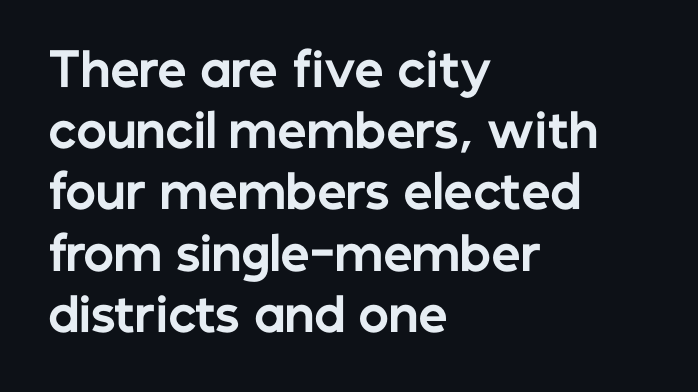
{"serif": "no", "italic": "no", "bold": "yes", "weight": "bold", "width": "normal", "stroke_contrast": "low", "x_height": "medium", "monospaced": "no", "underline": "no", "align": "left", "line_spacing": "normal", "line_spacing_ratio": 1.33, "letter_spacing": "normal", "letter_spacing_em": 0.0, "glyph_px": 46}
